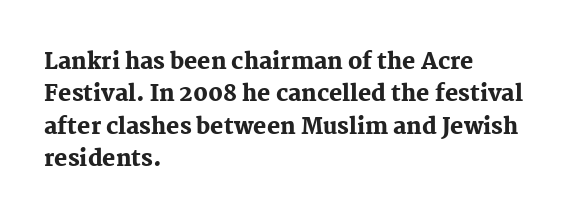
{"italic": "no", "bold": "yes", "underline": "no", "align": "left", "line_spacing": "normal", "line_spacing_ratio": 1.47, "letter_spacing": "normal", "letter_spacing_em": 0.0, "glyph_px": 22}
